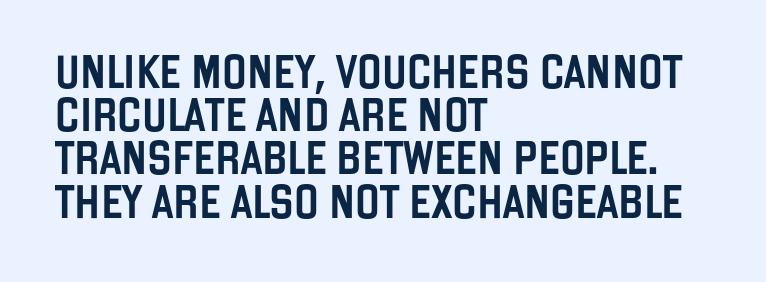
{"serif": "no", "italic": "no", "width": "condensed", "stroke_contrast": "low", "x_height": "large", "monospaced": "no", "underline": "no", "align": "left", "line_spacing": "normal", "line_spacing_ratio": 1.31, "letter_spacing": "normal", "letter_spacing_em": 0.0, "glyph_px": 33}
